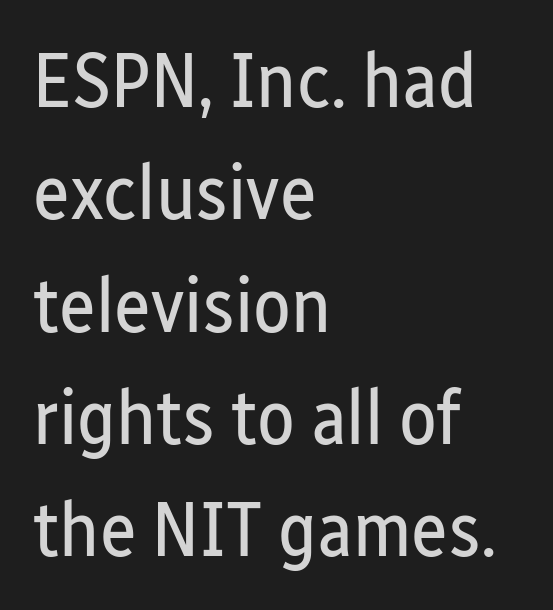
{"serif": "no", "italic": "no", "bold": "no", "weight": "regular", "width": "condensed", "stroke_contrast": "low", "x_height": "medium", "monospaced": "no", "underline": "no", "align": "left", "line_spacing": "normal", "line_spacing_ratio": 1.44, "letter_spacing": "normal", "letter_spacing_em": 0.0, "glyph_px": 78}
